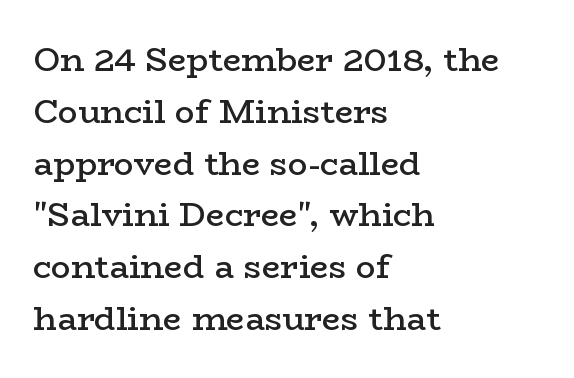
Q: Is the text bold? A: Semi-bold.
Q: Is the text italic (slanted)? A: No, it is upright.
Q: Is the typeface a serif or a sans-serif typeface? A: Serif.
Q: Is the text underlined? A: No.
Q: How is the paragraph aligned? A: Left-aligned.
Q: Is the spacing between letters normal or unusually wide? A: Normal.
Q: Is the spacing between lines tight, normal or loose? A: Normal.
Q: Width (condensed, normal, or wide)? A: Wide.
Q: Stroke contrast? A: Low.
Q: x-height? A: Medium.
Q: Monospaced? A: No.
